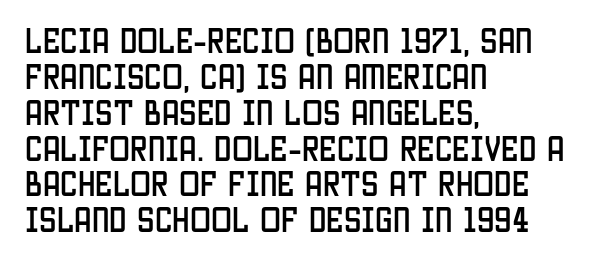
Whoever set this chose a conventional vertical rhythm. Posture: straight, roman, zero tilt. Type without underlining. This rendering leaves character spacing at its baseline value.
